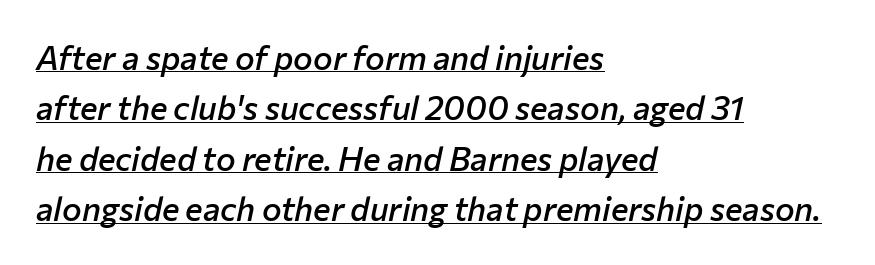
Q: Is the text bold? A: Semi-bold.
Q: Is the text italic (slanted)? A: Yes, it leans right by about 12 degrees.
Q: Is the text underlined? A: Yes.
Q: How is the paragraph aligned? A: Left-aligned.
Q: Is the spacing between letters normal or unusually wide? A: Normal.
Q: Is the spacing between lines tight, normal or loose? A: Normal.
Q: Width (condensed, normal, or wide)? A: Normal.
Q: Stroke contrast? A: Low.
Q: x-height? A: Medium.
Q: Monospaced? A: No.
